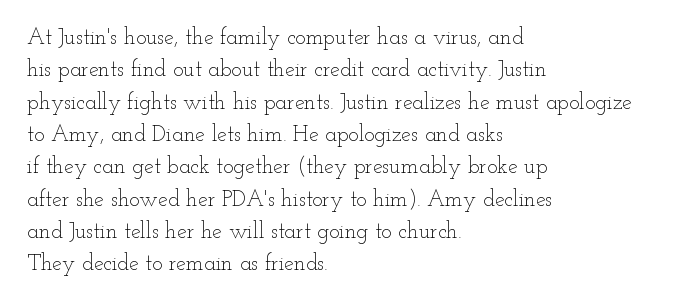
{"italic": "no", "bold": "no", "underline": "no", "align": "left", "line_spacing": "normal", "line_spacing_ratio": 1.47, "letter_spacing": "normal", "letter_spacing_em": 0.0, "glyph_px": 22}
